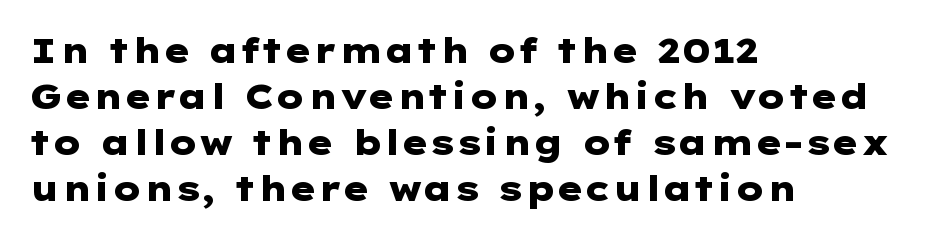
{"serif": "no", "italic": "no", "bold": "yes", "weight": "heavy", "width": "wide", "stroke_contrast": "low", "x_height": "medium", "underline": "no", "align": "left", "line_spacing": "normal", "line_spacing_ratio": 1.35, "letter_spacing": "normal", "letter_spacing_em": 0.0, "glyph_px": 34}
